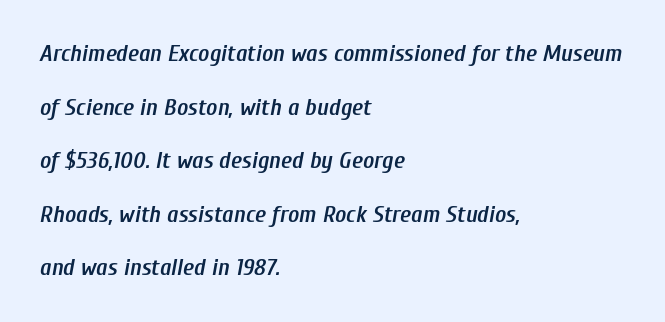
{"italic": "yes", "lean": "right", "slant_degrees": 10, "bold": "semi", "underline": "no", "align": "left", "line_spacing": "loose", "line_spacing_ratio": 2.23, "letter_spacing": "normal", "letter_spacing_em": 0.0, "glyph_px": 24}
